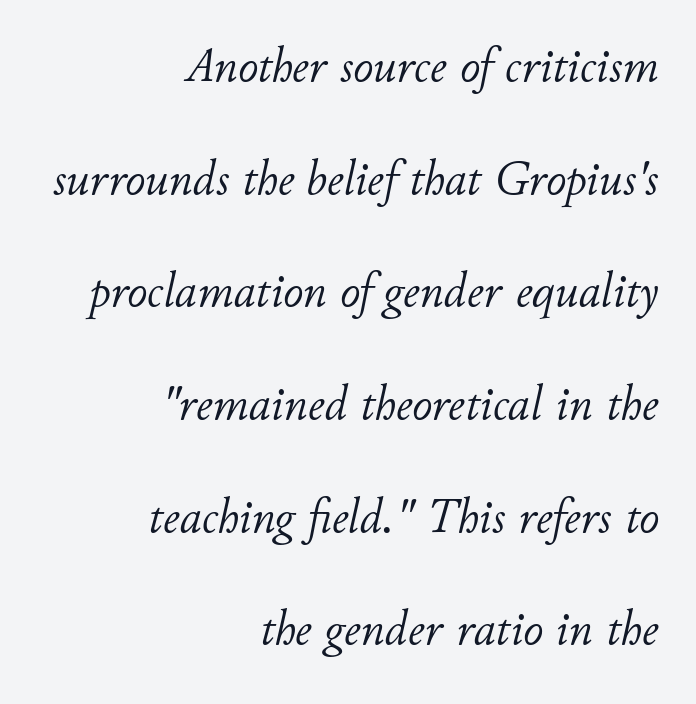
Q: Is the text bold? A: No.
Q: Is the text italic (slanted)? A: Yes, it leans right by about 11 degrees.
Q: Is the text underlined? A: No.
Q: How is the paragraph aligned? A: Right-aligned.
Q: Is the spacing between letters normal or unusually wide? A: Normal.
Q: Is the spacing between lines tight, normal or loose? A: Loose.
Q: Width (condensed, normal, or wide)? A: Normal.
Q: Stroke contrast? A: Low.
Q: x-height? A: Small.
Q: Monospaced? A: No.
